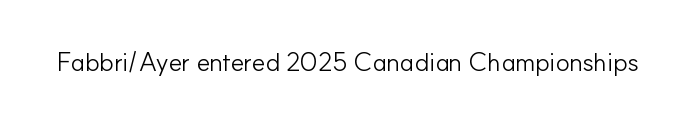
Q: Is the text bold? A: No.
Q: Is the text italic (slanted)? A: No, it is upright.
Q: Is the text underlined? A: No.
Q: Is the spacing between letters normal or unusually wide? A: Normal.
